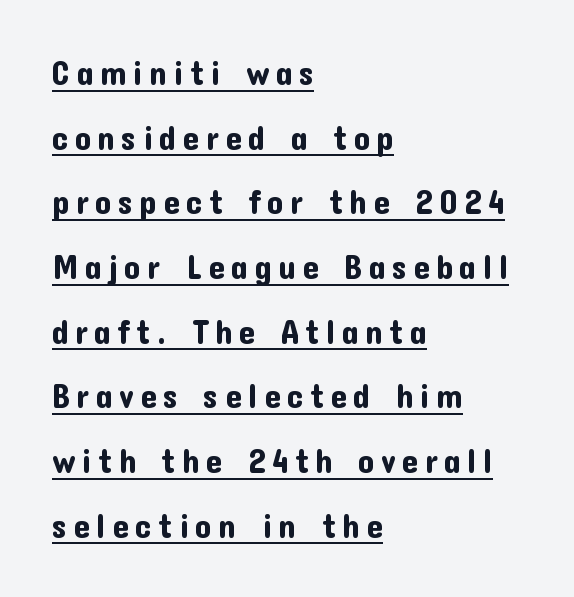
Are there feet on the stems? There aren't — it's a sans. Which margin do the lines hug? The left one — the right edge is uneven. Underline: present. Upright lettering throughout. Note the varied advance widths — an 'i' is clearly narrower than an 'm'.
